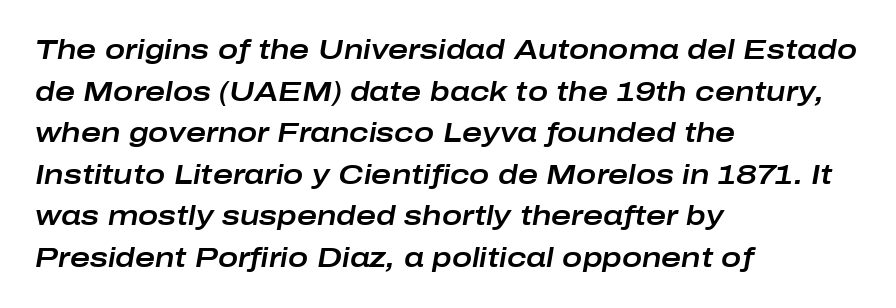
Q: Is the text italic (slanted)? A: Yes, it leans right by about 10 degrees.
Q: Is the text underlined? A: No.
Q: How is the paragraph aligned? A: Left-aligned.
Q: Is the spacing between letters normal or unusually wide? A: Normal.
Q: Is the spacing between lines tight, normal or loose? A: Normal.
